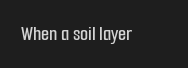
{"italic": "no", "underline": "no", "letter_spacing": "normal", "letter_spacing_em": 0.0, "glyph_px": 21}
